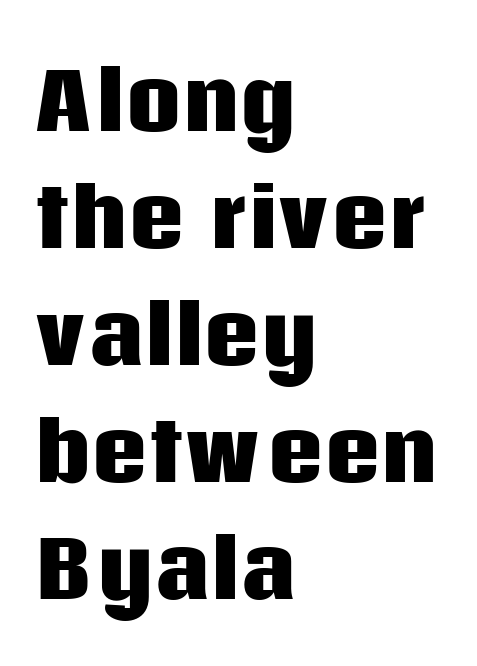
The image shows 78 px heavy sans-serif type, upright; set left-aligned, normal line spacing (1.5x), normal letter spacing, not underlined; low stroke contrast and a large x-height.
